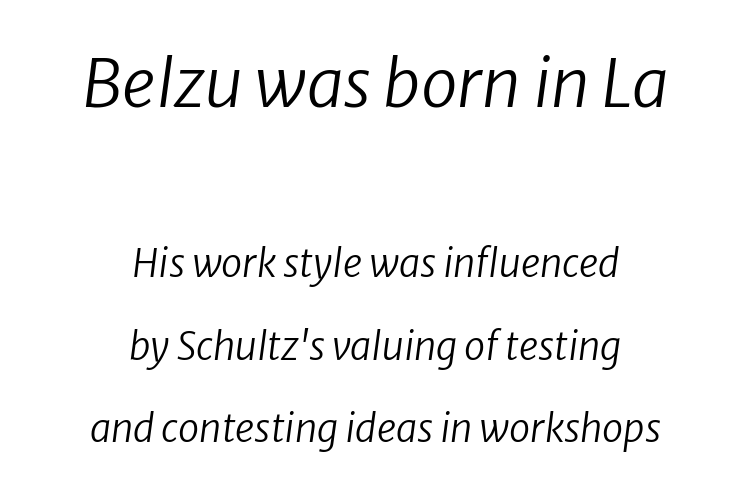
{"italic": "yes", "lean": "right", "slant_degrees": 8, "bold": "no", "weight": "regular", "width": "normal", "stroke_contrast": "low", "x_height": "medium", "monospaced": "no", "underline": "no", "align": "center", "line_spacing": "loose", "line_spacing_ratio": 2.18, "letter_spacing": "normal", "letter_spacing_em": 0.0, "larger_block": "first", "size_ratio": 1.74, "glyph_px": 66}
